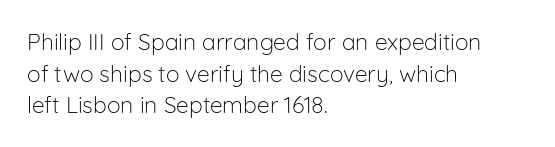
{"italic": "no", "bold": "no", "underline": "no", "align": "left", "line_spacing": "normal", "line_spacing_ratio": 1.37, "letter_spacing": "normal", "letter_spacing_em": 0.0, "glyph_px": 23}
